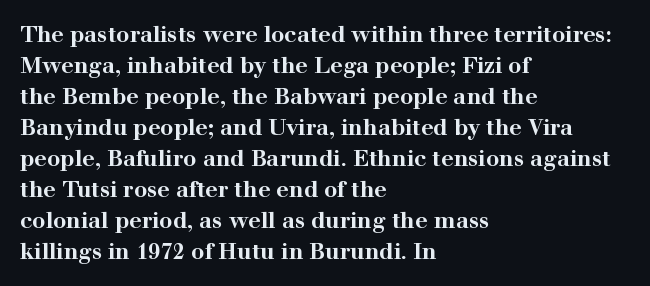
Ordinary non-slanted type is in use. The space between consecutive lines is moderate. The strokes are fattened all the way to bold. No extra tracking has been applied to these lines. Quick note: underline off. The typesetter chose a ragged-right arrangement here.
